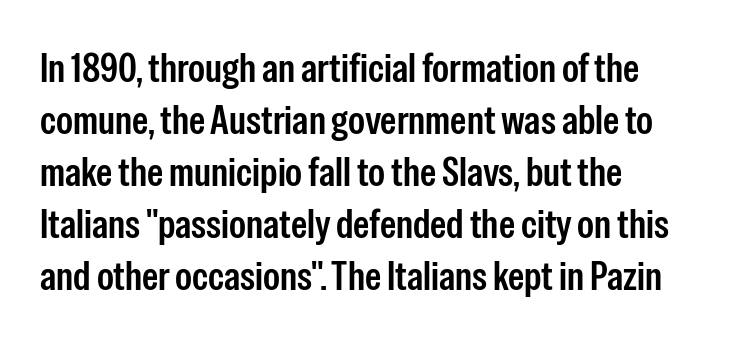
Unlike italic type, these characters show no tilt at all. Honestly, the letter spacing is just normal — you wouldn't notice it. Underlining? Definitely not there. The font family rendered here belongs to the sans-serif group.
